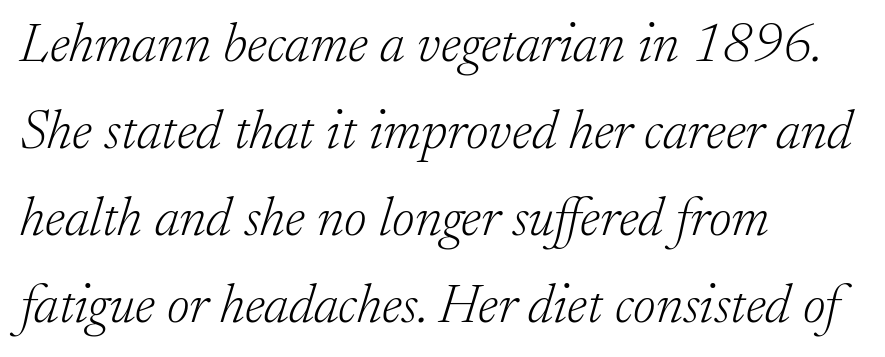
Q: Is the text bold? A: No.
Q: Is the text italic (slanted)? A: Yes, it leans right by about 17 degrees.
Q: Is the typeface a serif or a sans-serif typeface? A: Serif.
Q: Is the text underlined? A: No.
Q: How is the paragraph aligned? A: Left-aligned.
Q: Is the spacing between letters normal or unusually wide? A: Normal.
Q: Is the spacing between lines tight, normal or loose? A: Normal.
Q: Width (condensed, normal, or wide)? A: Normal.
Q: Stroke contrast? A: Low.
Q: x-height? A: Small.
Q: Monospaced? A: No.
